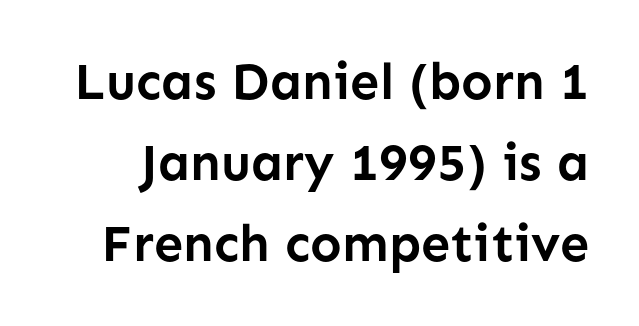
Q: Is the text bold? A: Yes.
Q: Is the text italic (slanted)? A: No, it is upright.
Q: Is the typeface a serif or a sans-serif typeface? A: Sans-serif.
Q: Is the text underlined? A: No.
Q: Is the spacing between letters normal or unusually wide? A: Normal.
Q: Is the spacing between lines tight, normal or loose? A: Normal.
Q: Width (condensed, normal, or wide)? A: Normal.
Q: Stroke contrast? A: Low.
Q: x-height? A: Medium.
Q: Monospaced? A: No.
